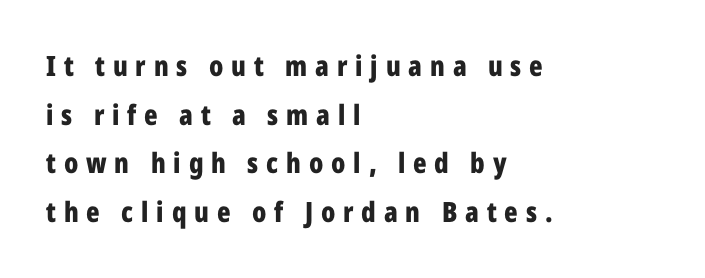
The type is letterspaced generously, with wide tracking. Style check: upright. Nobody drew a line under any word here. Is the block centered? No — it sits flush against the left margin. You can tell from the bare stems that sans-serif type was used. Look at the stroke-to-counter ratio: heavy, a bold.
